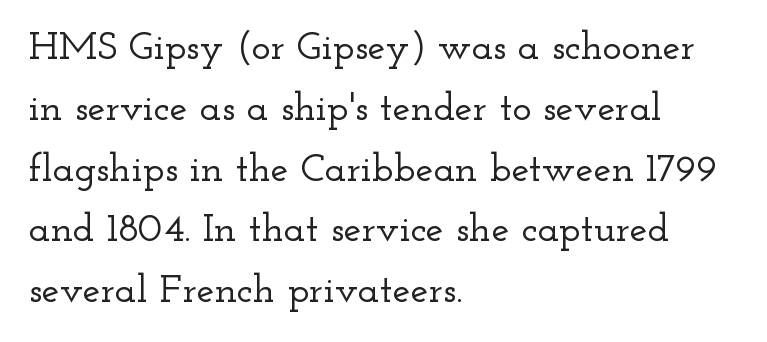
{"serif": "yes", "italic": "no", "width": "wide", "stroke_contrast": "low", "x_height": "small", "monospaced": "no", "underline": "no", "align": "left", "line_spacing": "normal", "line_spacing_ratio": 1.52, "letter_spacing": "normal", "letter_spacing_em": 0.0, "glyph_px": 40}
